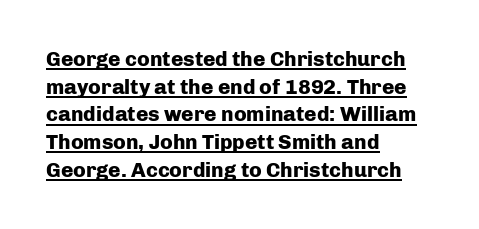
Q: Is the text bold? A: Yes.
Q: Is the text italic (slanted)? A: No, it is upright.
Q: Is the text underlined? A: Yes.
Q: How is the paragraph aligned? A: Left-aligned.
Q: Is the spacing between letters normal or unusually wide? A: Normal.
Q: Is the spacing between lines tight, normal or loose? A: Normal.
